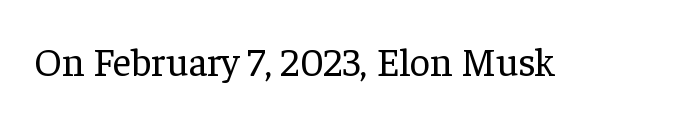
The image shows 40 px regular-weight serif type, upright; set normal letter spacing, not underlined; low stroke contrast and a medium x-height.
